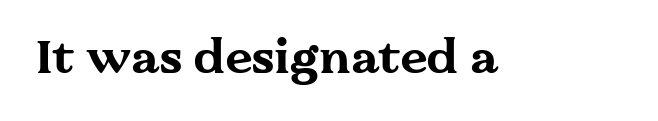
Q: Is the text bold? A: Yes.
Q: Is the text italic (slanted)? A: No, it is upright.
Q: Is the typeface a serif or a sans-serif typeface? A: Serif.
Q: Is the text underlined? A: No.
Q: Is the spacing between letters normal or unusually wide? A: Normal.
Q: Width (condensed, normal, or wide)? A: Wide.
Q: Stroke contrast? A: Medium.
Q: x-height? A: Medium.
Q: Monospaced? A: No.
